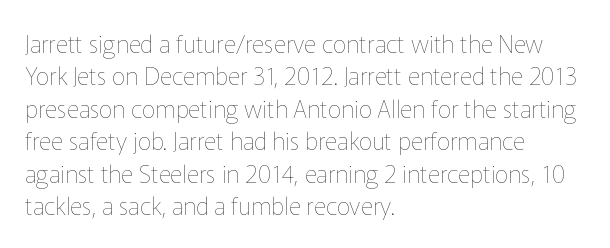
{"italic": "no", "bold": "no", "underline": "no", "align": "left", "line_spacing": "normal", "line_spacing_ratio": 1.35, "letter_spacing": "normal", "letter_spacing_em": 0.0, "glyph_px": 24}
